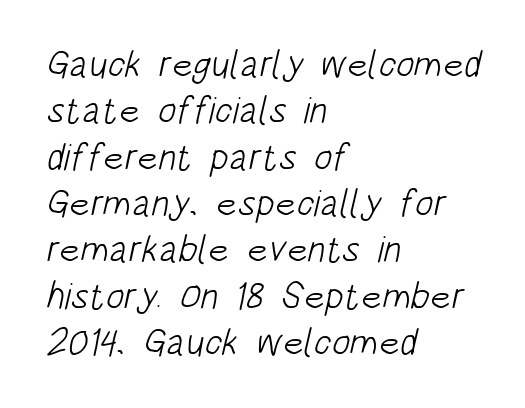
The image shows 38 px light, condensed sans-serif type; set left-aligned, line spacing 1.22x, normal letter spacing, not underlined; low stroke contrast and a large x-height.
